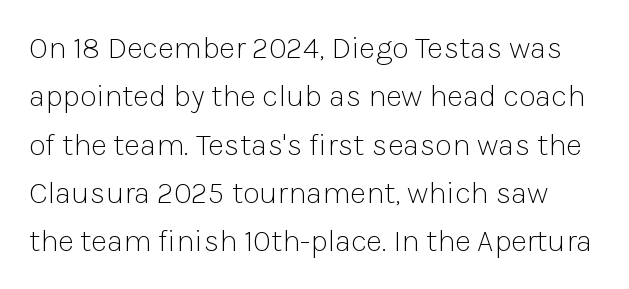
{"serif": "no", "italic": "no", "bold": "no", "weight": "light", "width": "normal", "stroke_contrast": "low", "x_height": "medium", "monospaced": "no", "underline": "no", "line_spacing": "normal", "line_spacing_ratio": 1.56, "letter_spacing": "normal", "letter_spacing_em": 0.0, "glyph_px": 31}
